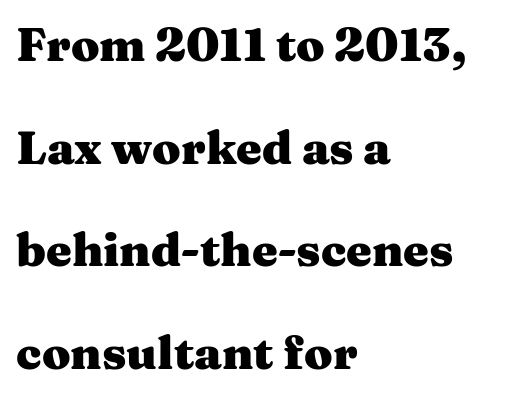
Q: Is the text bold? A: Yes.
Q: Is the text italic (slanted)? A: No, it is upright.
Q: Is the typeface a serif or a sans-serif typeface? A: Serif.
Q: Is the text underlined? A: No.
Q: How is the paragraph aligned? A: Left-aligned.
Q: Is the spacing between letters normal or unusually wide? A: Normal.
Q: Is the spacing between lines tight, normal or loose? A: Loose.
Q: Width (condensed, normal, or wide)? A: Wide.
Q: Stroke contrast? A: Medium.
Q: x-height? A: Medium.
Q: Monospaced? A: No.
